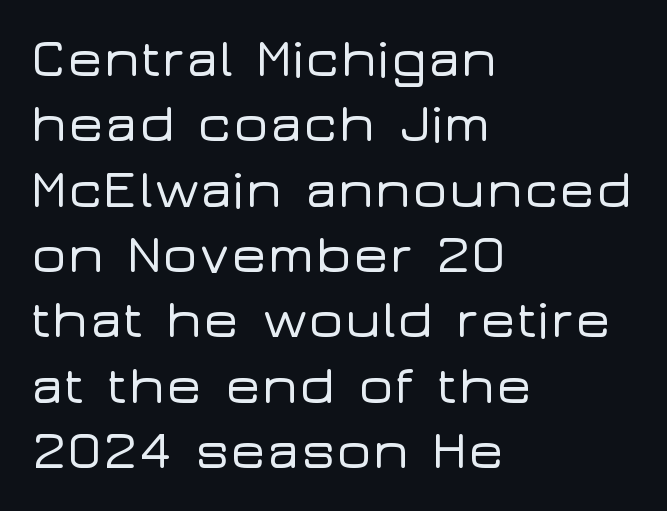
{"serif": "no", "italic": "no", "width": "wide", "stroke_contrast": "low", "x_height": "medium", "monospaced": "no", "underline": "no", "align": "left", "line_spacing_ratio": 1.21, "letter_spacing": "normal", "letter_spacing_em": 0.0, "glyph_px": 54}
